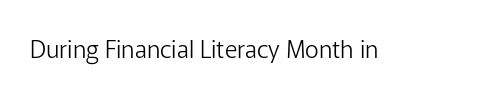
Only glyphs here, with clear space below each row. Notice how the stems are strictly vertical — no italics here. Between one letter and the next there's only the usual sliver of space. Is this a heavy cut? Hardly; it is regular or lighter.
